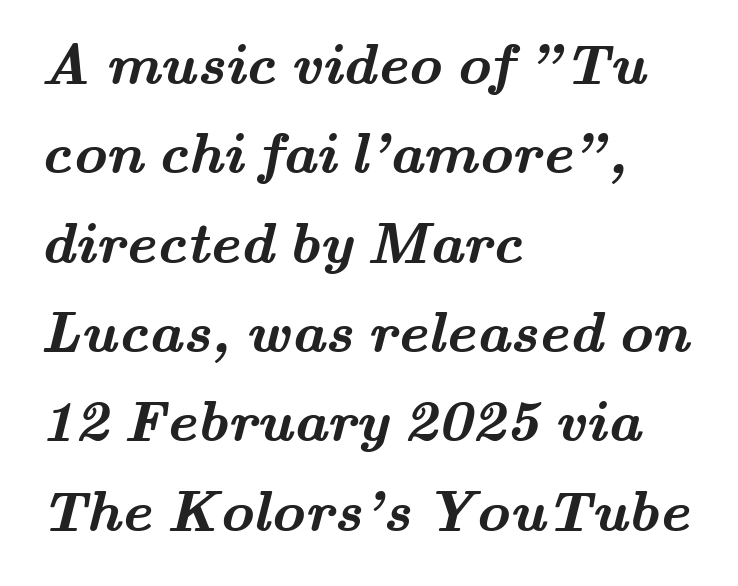
The text was rendered using a seriffed face with decorative stroke endings. The space directly below the letters is spotless. Does the leading feel generous? No, just average. You could not count columns in this text — the font is proportionally spaced.
